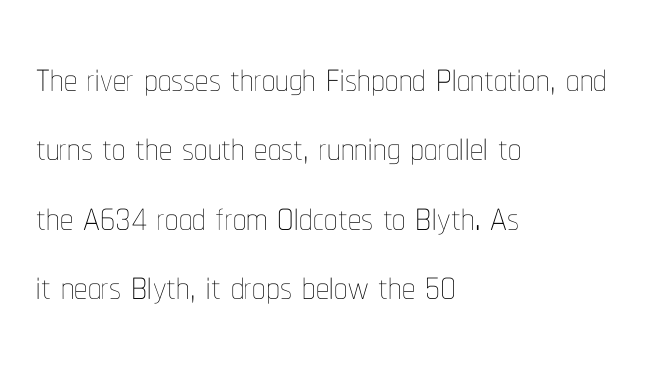
{"italic": "no", "bold": "no", "weight": "thin", "width": "condensed", "stroke_contrast": "low", "x_height": "medium", "monospaced": "no", "underline": "no", "align": "left", "line_spacing": "normal", "line_spacing_ratio": 1.31, "letter_spacing": "normal", "letter_spacing_em": 0.0, "glyph_px": 53}
